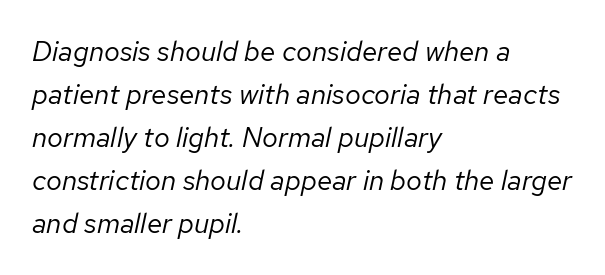
{"italic": "yes", "lean": "right", "slant_degrees": 12, "bold": "no", "weight": "regular", "width": "normal", "stroke_contrast": "low", "x_height": "medium", "monospaced": "no", "underline": "no", "align": "left", "line_spacing": "normal", "line_spacing_ratio": 1.54, "letter_spacing": "normal", "letter_spacing_em": 0.0, "glyph_px": 28}
